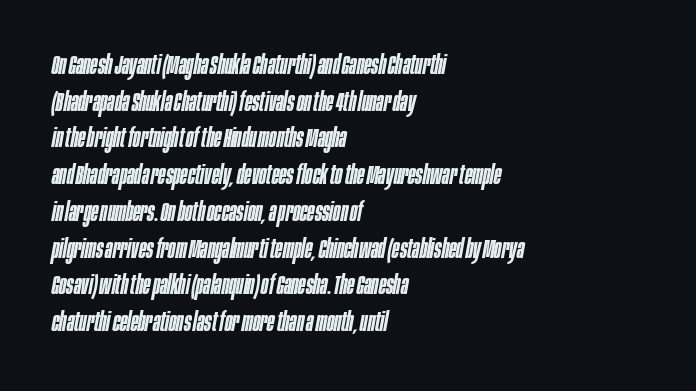
Clear beneath every line of the passage. Regular leading. The paragraph shown leans on its left margin. The rendering uses a semibold face; strokes are thickened but not to full bold. Does extra space separate the letters? No, they use regular spacing.
